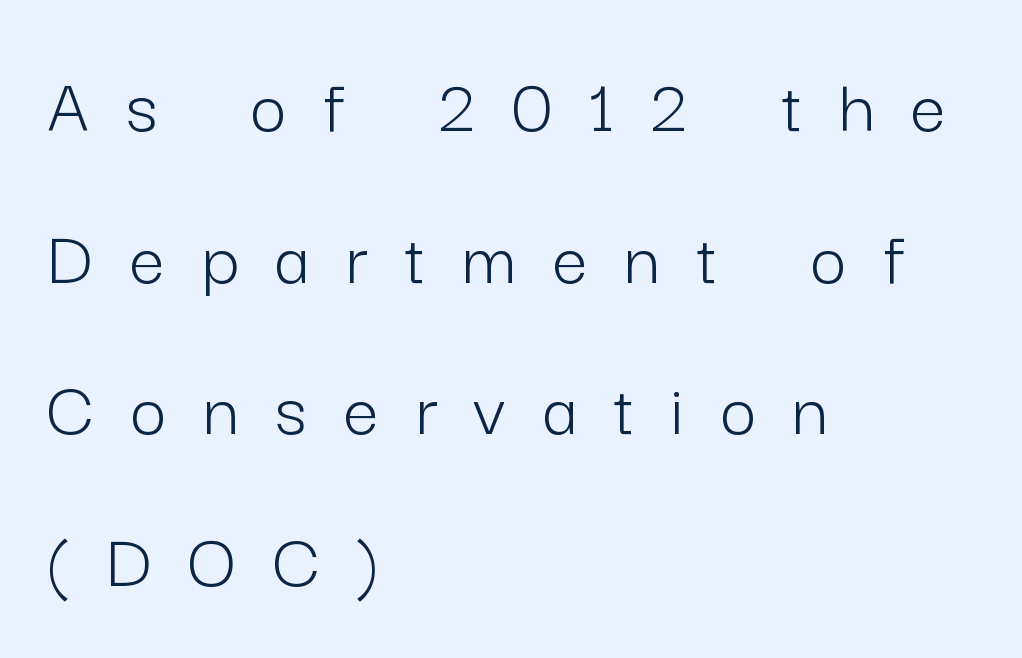
Q: Is the text bold? A: No.
Q: Is the text italic (slanted)? A: No, it is upright.
Q: Is the typeface a serif or a sans-serif typeface? A: Sans-serif.
Q: Is the text underlined? A: No.
Q: How is the paragraph aligned? A: Left-aligned.
Q: Is the spacing between letters normal or unusually wide? A: Unusually wide.
Q: Is the spacing between lines tight, normal or loose? A: Loose.
Q: Width (condensed, normal, or wide)? A: Normal.
Q: Stroke contrast? A: Low.
Q: x-height? A: Medium.
Q: Monospaced? A: No.
